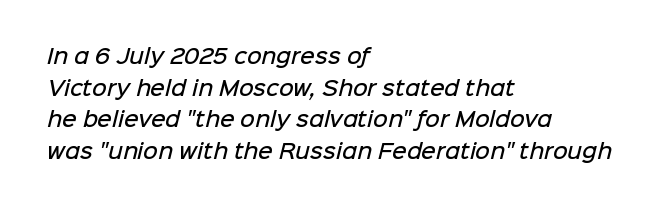
Descenders hang freely into open space. The rendering uses a semibold face; strokes are thickened but not to full bold. Short and long lines alike share a common starting point at left. Compared with typical paragraphs, the rows here are spaced about the same. How are the letters spaced? Ordinarily, with no added tracking.
